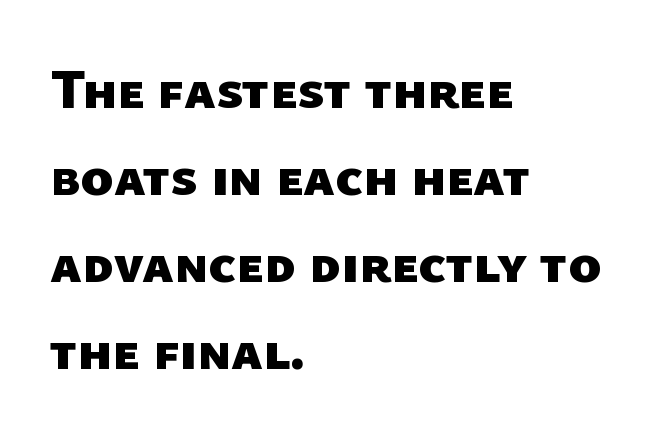
The image shows 55 px heavy sans-serif type; set left-aligned, normal line spacing (1.58x), normal letter spacing, not underlined; low stroke contrast and a medium x-height.
